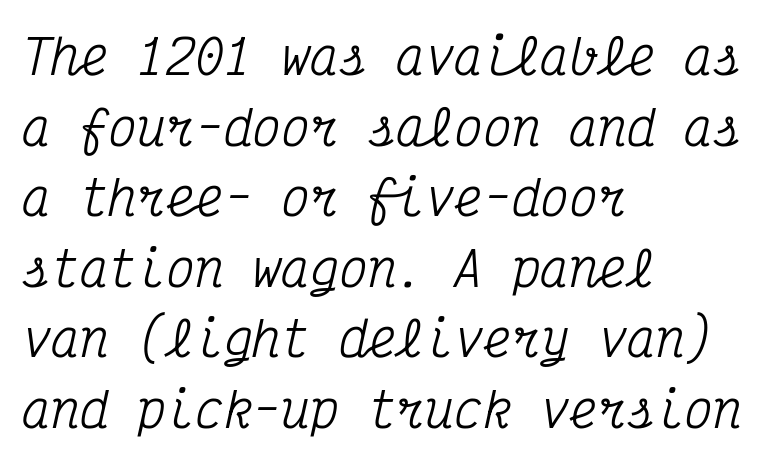
Q: Is the text italic (slanted)? A: Yes, it leans right by about 12 degrees.
Q: Is the typeface a serif or a sans-serif typeface? A: Serif.
Q: Is the text underlined? A: No.
Q: How is the paragraph aligned? A: Left-aligned.
Q: Is the spacing between letters normal or unusually wide? A: Normal.
Q: Is the spacing between lines tight, normal or loose? A: Normal.
Q: Width (condensed, normal, or wide)? A: Condensed.
Q: Stroke contrast? A: Medium.
Q: x-height? A: Medium.
Q: Monospaced? A: Yes.
